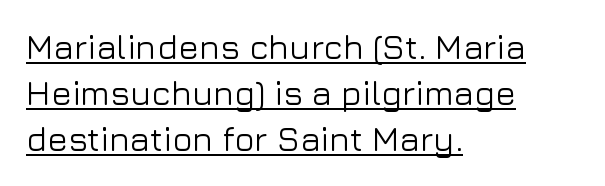
The lines sit at an ordinary, default distance from one another. Notice how a bar underscores the lettering throughout. Horizontally, the lines are justified to the leading edge only. The line texture is even and compact thanks to regular tracking.
